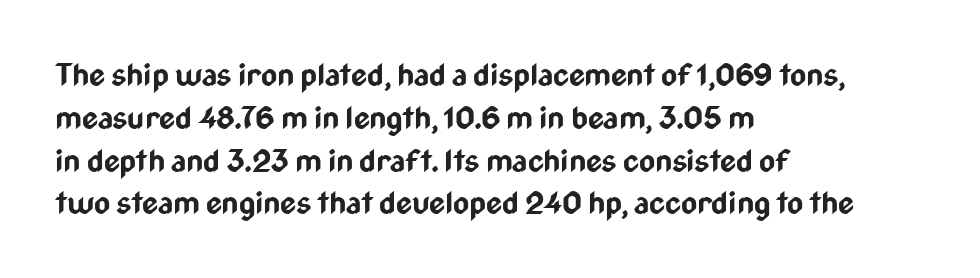
The image shows 31 px bold, condensed sans-serif type, upright; set left-aligned, normal line spacing (1.38x), normal letter spacing, not underlined; low stroke contrast and a medium x-height.
